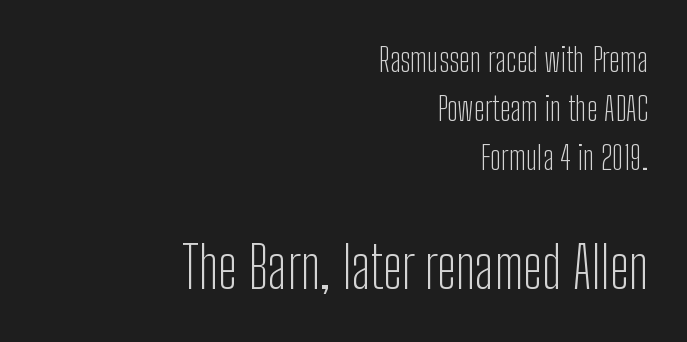
The image shows 57 px light, condensed sans-serif type, upright; set right-aligned, normal line spacing (1.49x), normal letter spacing, not underlined; the second (bottom) block is 1.73x larger; low stroke contrast and a medium x-height.
